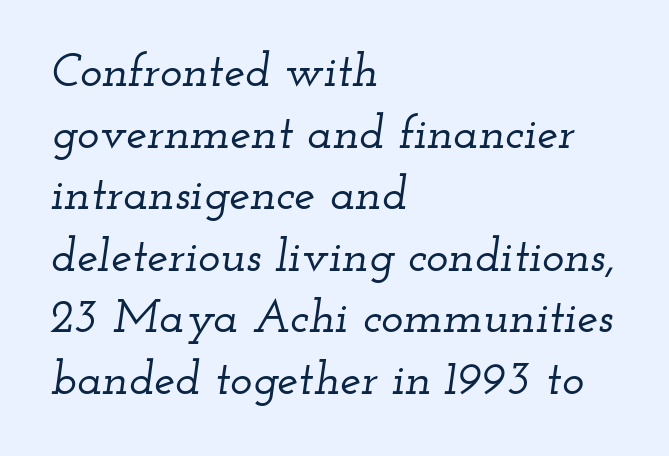
Q: Is the text italic (slanted)? A: Yes, it leans right by about 12 degrees.
Q: Is the typeface a serif or a sans-serif typeface? A: Serif.
Q: Is the text underlined? A: No.
Q: How is the paragraph aligned? A: Left-aligned.
Q: Is the spacing between letters normal or unusually wide? A: Normal.
Q: Is the spacing between lines tight, normal or loose? A: Normal.
Q: Width (condensed, normal, or wide)? A: Wide.
Q: Stroke contrast? A: Low.
Q: x-height? A: Small.
Q: Monospaced? A: No.
